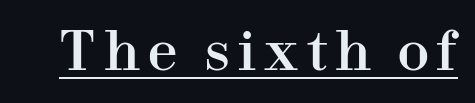
Italic: no, the glyphs are upright roman. The words here are underlined. The face used here is seriffed, in the tradition of book romans. Proportional: the letters do not fall into vertical columns.
